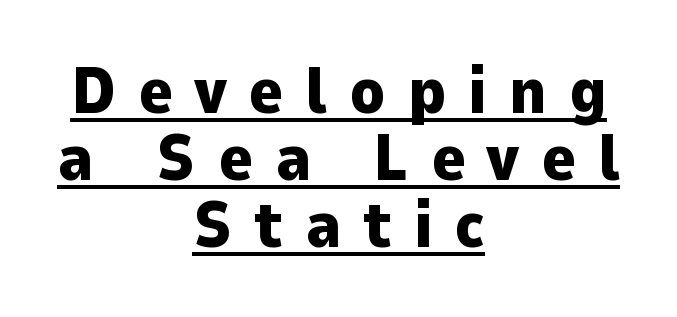
The image shows 65 px heavy sans-serif type, upright; set centered, tight line spacing (1.03x), unusually wide letter spacing (+0.34 em), underlined; low stroke contrast and a medium x-height.
